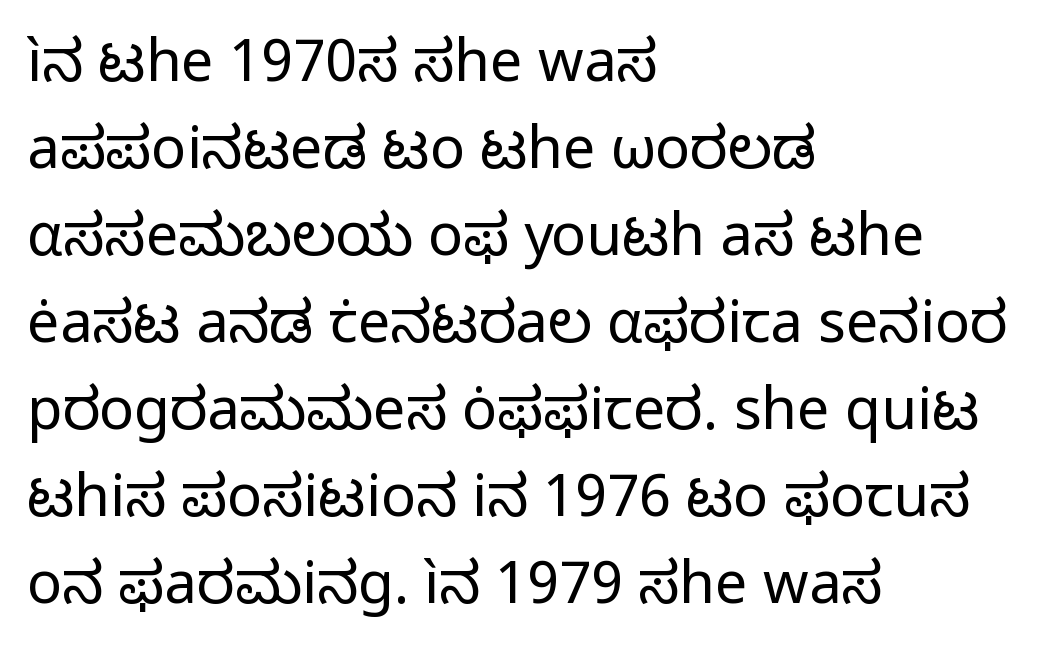
The image shows 58 px regular-weight sans-serif type, upright; set left-aligned, normal line spacing (1.5x), normal letter spacing, not underlined; low stroke contrast and a medium x-height.
